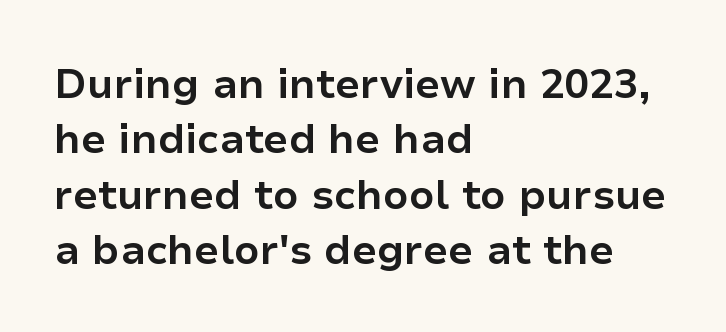
{"serif": "no", "italic": "no", "bold": "yes", "weight": "bold", "width": "normal", "stroke_contrast": "low", "x_height": "medium", "monospaced": "no", "underline": "no", "align": "left", "line_spacing": "normal", "line_spacing_ratio": 1.35, "letter_spacing": "normal", "letter_spacing_em": 0.0, "glyph_px": 41}
